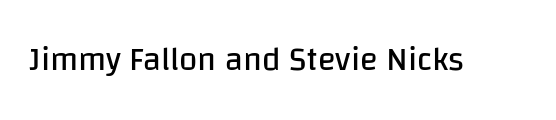
{"serif": "no", "italic": "no", "bold": "no", "weight": "regular", "width": "normal", "stroke_contrast": "low", "x_height": "large", "monospaced": "no", "underline": "no", "letter_spacing": "normal", "letter_spacing_em": 0.0, "glyph_px": 33}
